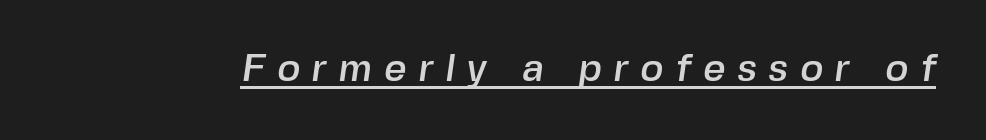
The horizontal fit of the characters is loose and conspicuously gappy. Examine the stroke ends and you'll find no serifs. A continuous stroke trails under the words, as in a hyperlink. These lines are rendered in a variable-pitch font.
